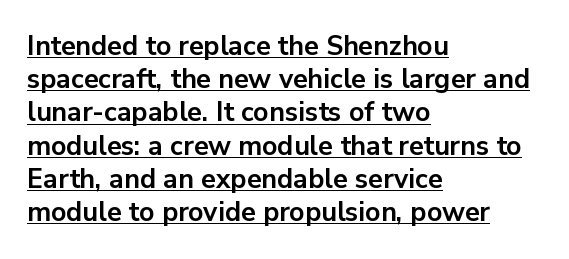
Q: Is the text bold? A: Yes.
Q: Is the text italic (slanted)? A: No, it is upright.
Q: Is the text underlined? A: Yes.
Q: How is the paragraph aligned? A: Left-aligned.
Q: Is the spacing between letters normal or unusually wide? A: Normal.
